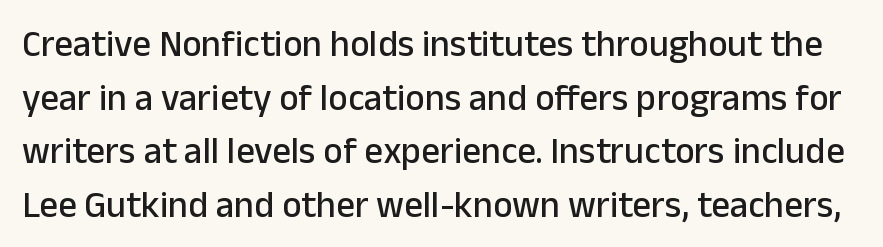
{"serif": "no", "italic": "no", "width": "normal", "stroke_contrast": "low", "x_height": "medium", "monospaced": "no", "underline": "no", "line_spacing": "normal", "line_spacing_ratio": 1.45, "letter_spacing": "normal", "letter_spacing_em": 0.0, "glyph_px": 37}
